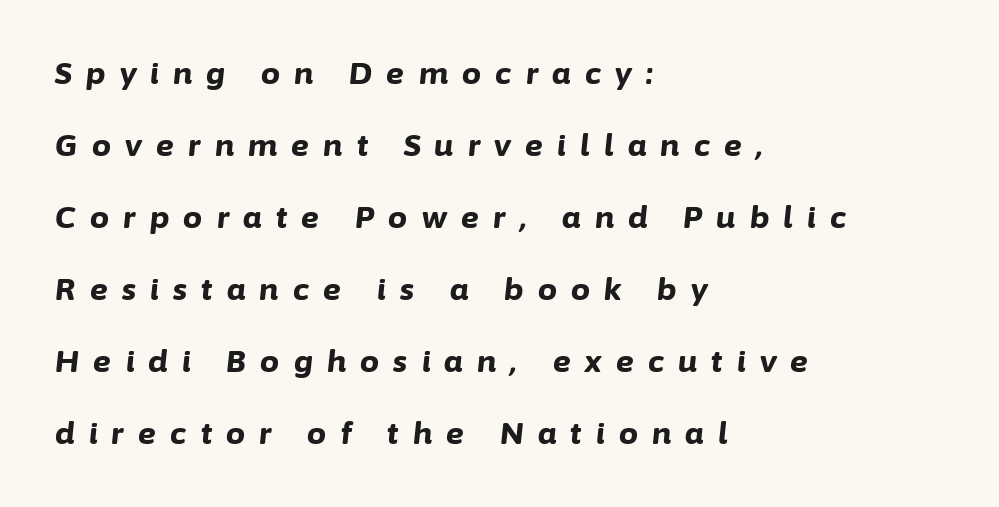
{"italic": "yes", "lean": "right", "slant_degrees": 6, "bold": "yes", "weight": "bold", "width": "normal", "stroke_contrast": "low", "x_height": "medium", "monospaced": "no", "underline": "no", "align": "left", "line_spacing": "loose", "line_spacing_ratio": 2.4, "letter_spacing": "wide", "letter_spacing_em": 0.48, "glyph_px": 30}
